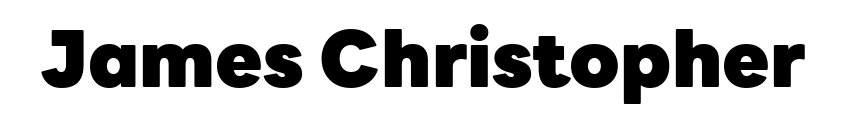
The image shows 77 px heavy sans-serif type, upright; set normal letter spacing, not underlined; low stroke contrast and a medium x-height.
